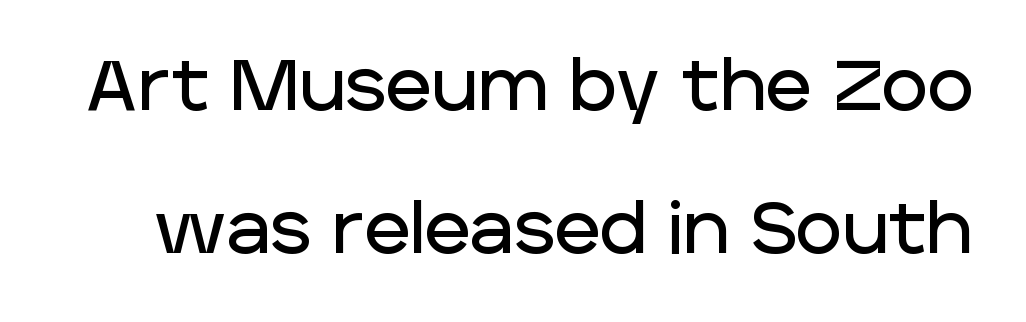
Q: Is the text italic (slanted)? A: No, it is upright.
Q: Is the typeface a serif or a sans-serif typeface? A: Sans-serif.
Q: Is the text underlined? A: No.
Q: Is the spacing between letters normal or unusually wide? A: Normal.
Q: Is the spacing between lines tight, normal or loose? A: Loose.
Q: Width (condensed, normal, or wide)? A: Normal.
Q: Stroke contrast? A: Low.
Q: x-height? A: Large.
Q: Monospaced? A: No.
